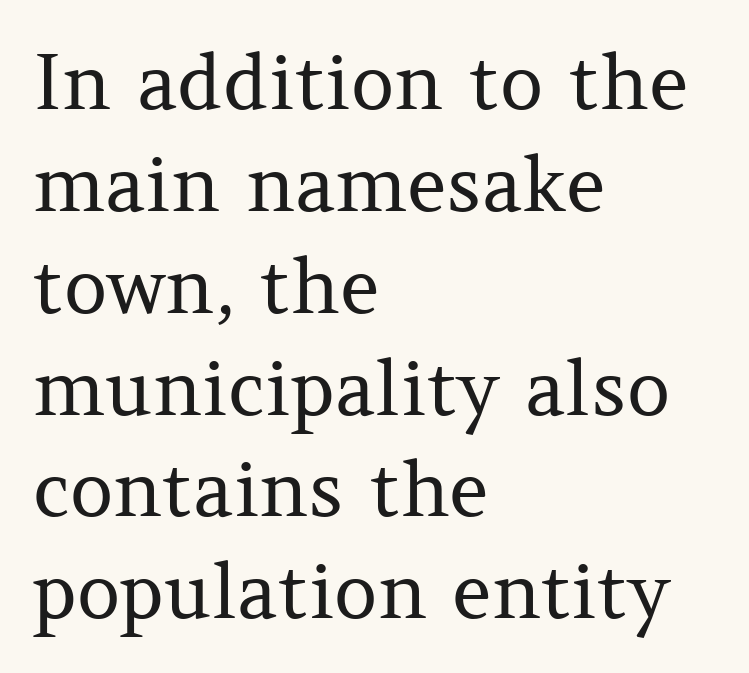
The image shows 76 px regular-weight serif type, upright; set left-aligned, normal line spacing (1.34x), normal letter spacing, not underlined; medium stroke contrast and a medium x-height.
